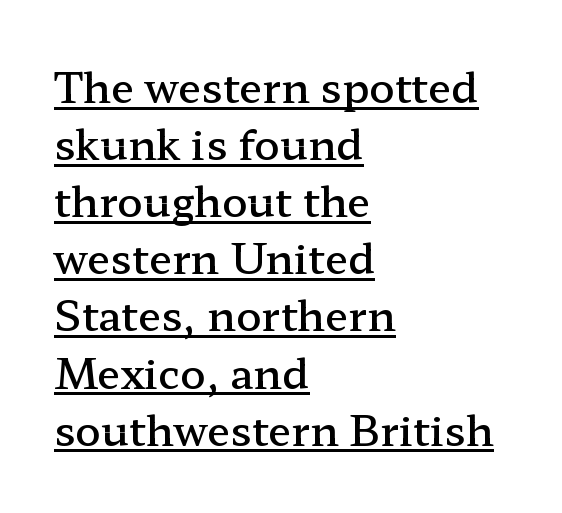
{"serif": "yes", "italic": "no", "bold": "semi", "weight": "semibold", "width": "wide", "stroke_contrast": "low", "x_height": "medium", "monospaced": "no", "underline": "yes", "align": "left", "line_spacing": "normal", "line_spacing_ratio": 1.36, "letter_spacing": "normal", "letter_spacing_em": 0.0, "glyph_px": 42}
